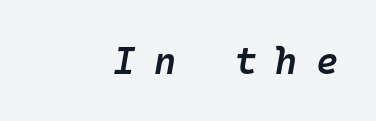
The image shows 38 px semibold type, italic (leaning right), monospaced; set right-aligned, unusually wide letter spacing (+0.48 em), not underlined; low stroke contrast and a medium x-height.
